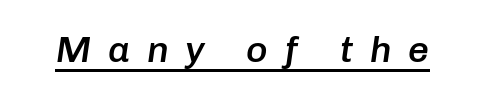
Q: Is the text bold? A: Semi-bold.
Q: Is the text italic (slanted)? A: Yes, it leans right by about 8 degrees.
Q: Is the text underlined? A: Yes.
Q: Is the spacing between letters normal or unusually wide? A: Unusually wide.
Q: Width (condensed, normal, or wide)? A: Normal.
Q: Stroke contrast? A: Low.
Q: x-height? A: Medium.
Q: Monospaced? A: No.
